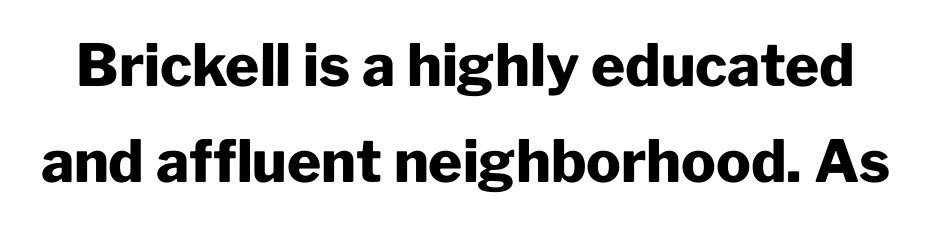
The image shows 58 px heavy sans-serif type, upright; set normal line spacing (1.65x), normal letter spacing, not underlined; low stroke contrast and a medium x-height.
